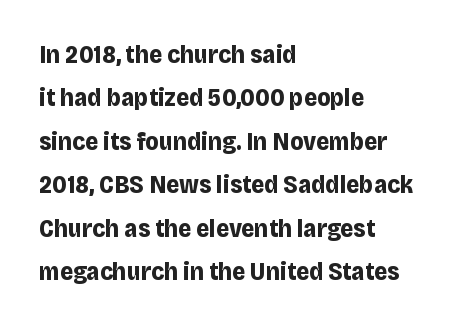
The image shows 25 px bold type, upright; set left-aligned, line spacing 1.74x, normal letter spacing, not underlined.
